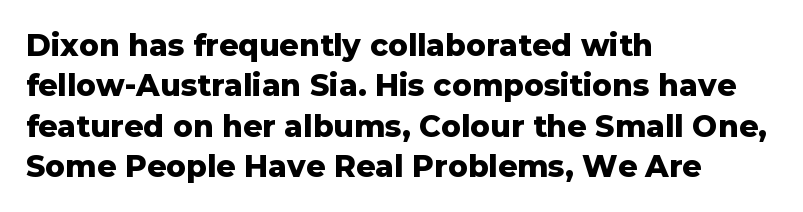
Q: Is the text bold? A: Yes.
Q: Is the text italic (slanted)? A: No, it is upright.
Q: Is the typeface a serif or a sans-serif typeface? A: Sans-serif.
Q: Is the text underlined? A: No.
Q: How is the paragraph aligned? A: Left-aligned.
Q: Is the spacing between letters normal or unusually wide? A: Normal.
Q: Is the spacing between lines tight, normal or loose? A: Normal.
Q: Width (condensed, normal, or wide)? A: Normal.
Q: Stroke contrast? A: Low.
Q: x-height? A: Medium.
Q: Monospaced? A: No.
